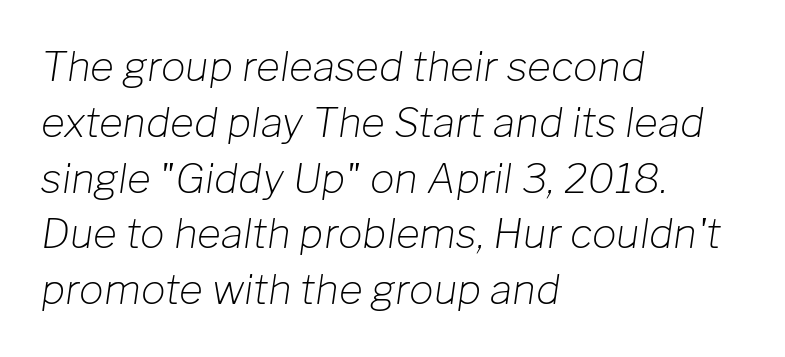
Spacing verdict: proportional, widths tailored to each character. All the whitespace from short lines collects on the right. Stems here are at most as thick as an everyday book face. If you measured baseline to baseline, you'd find a middling distance.
